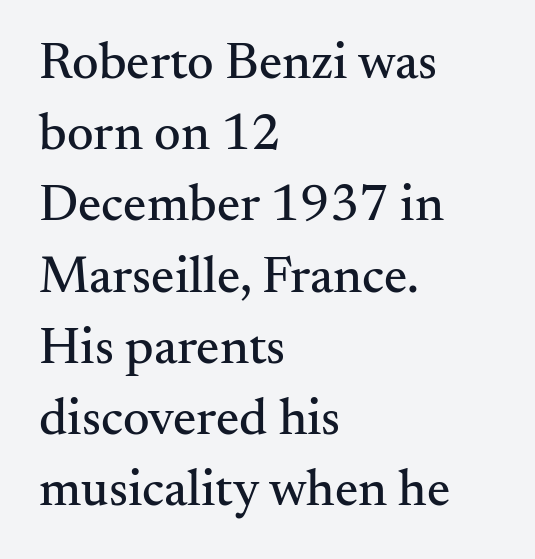
The image shows 52 px serif type, upright; set left-aligned, normal line spacing (1.37x), normal letter spacing, not underlined; medium stroke contrast and a small x-height.
